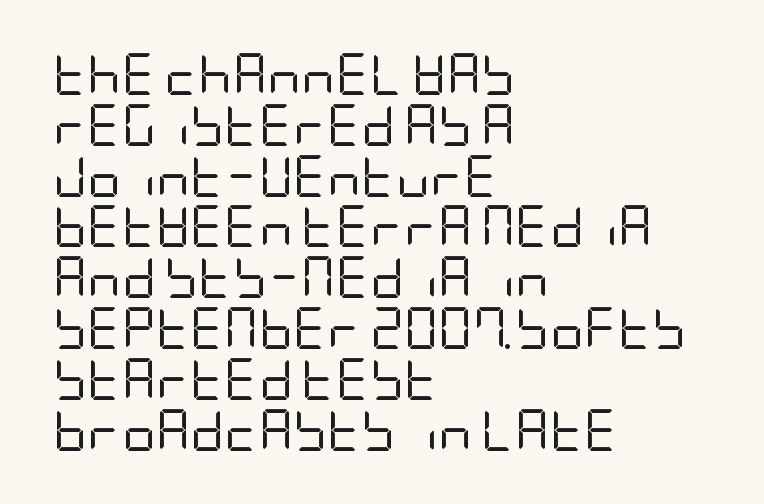
Italic? Not at all — the glyphs are vertical. The designer went with a sans here, leaving each stem footless. The letters look calm and open, with moderate or lighter stems. Which margin do the lines hug? The left one — the right edge is uneven.
